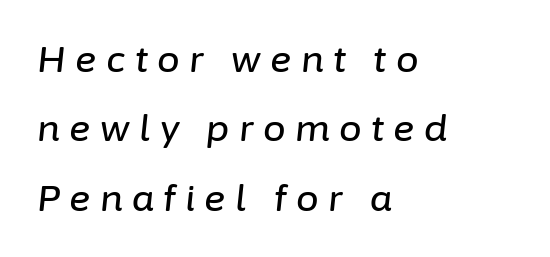
Q: Is the text italic (slanted)? A: Yes, it leans right by about 6 degrees.
Q: Is the text underlined? A: No.
Q: How is the paragraph aligned? A: Left-aligned.
Q: Is the spacing between letters normal or unusually wide? A: Unusually wide.
Q: Is the spacing between lines tight, normal or loose? A: Loose.
Q: Width (condensed, normal, or wide)? A: Normal.
Q: Stroke contrast? A: Low.
Q: x-height? A: Medium.
Q: Monospaced? A: No.
